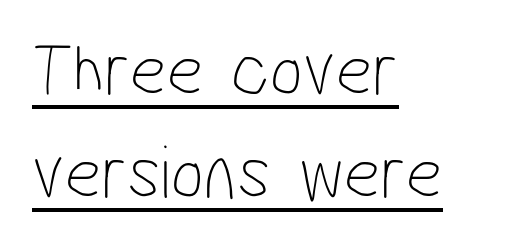
The image shows 78 px thin, condensed sans-serif type; set left-aligned, normal line spacing (1.32x), normal letter spacing, underlined; low stroke contrast and a medium x-height.
